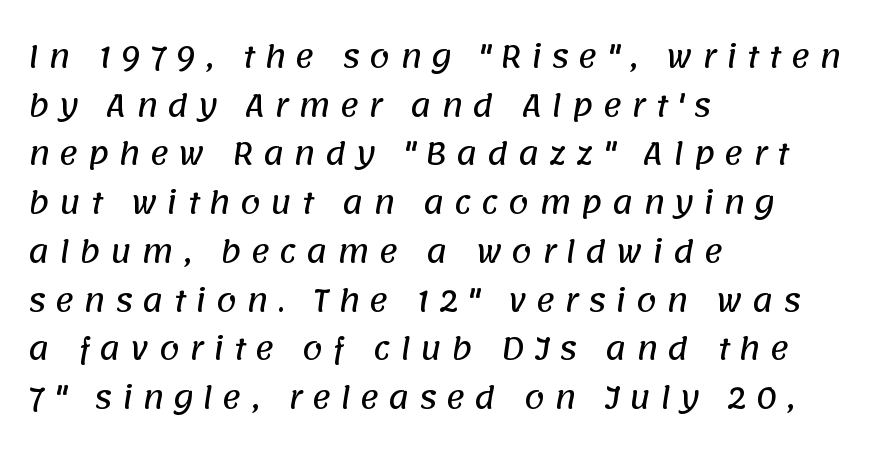
The image shows 29 px sans-serif type; set left-aligned, normal line spacing (1.68x), unusually wide letter spacing (+0.32 em), not underlined; low stroke contrast and a large x-height.
